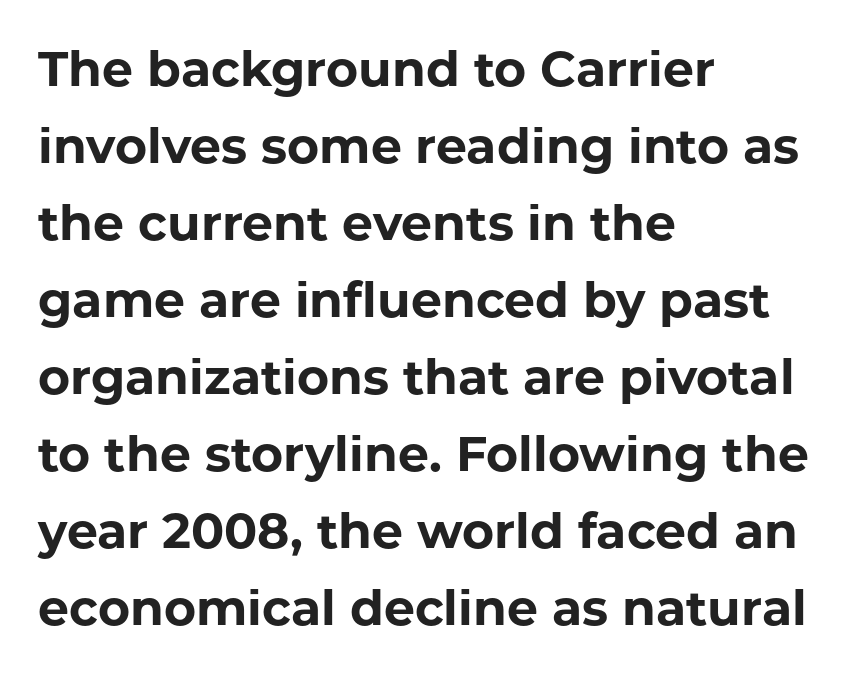
The image shows 49 px bold sans-serif type, upright; set left-aligned, normal line spacing (1.57x), normal letter spacing, not underlined; low stroke contrast and a medium x-height.
